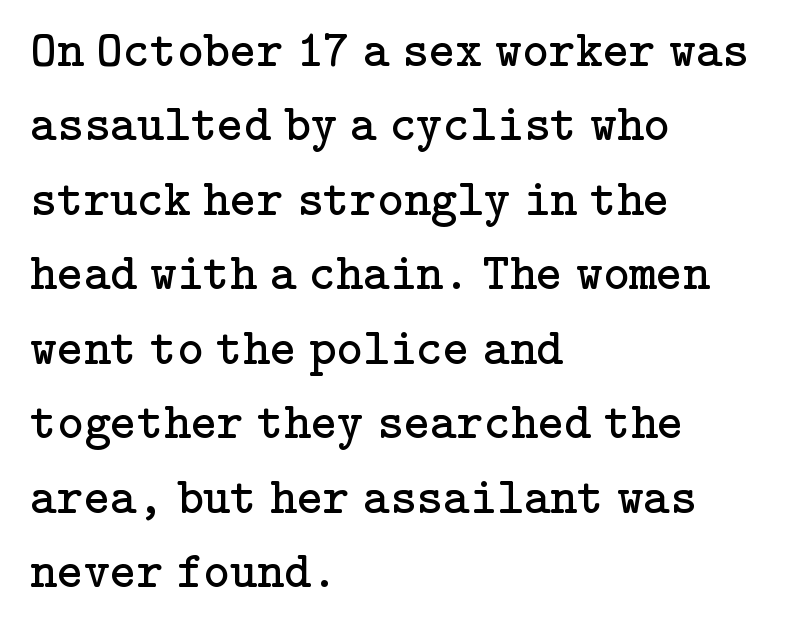
{"serif": "yes", "italic": "no", "bold": "no", "weight": "regular", "width": "normal", "stroke_contrast": "low", "x_height": "medium", "underline": "no", "align": "left", "line_spacing": "normal", "line_spacing_ratio": 1.46, "letter_spacing": "normal", "letter_spacing_em": 0.0, "glyph_px": 51}
